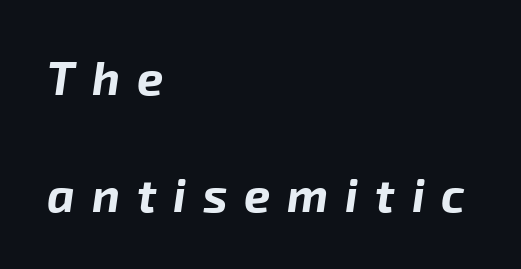
{"italic": "yes", "lean": "right", "slant_degrees": 8, "bold": "yes", "weight": "bold", "width": "normal", "stroke_contrast": "low", "x_height": "medium", "monospaced": "no", "underline": "no", "align": "left", "line_spacing": "loose", "line_spacing_ratio": 2.5, "letter_spacing": "wide", "letter_spacing_em": 0.36, "glyph_px": 47}
